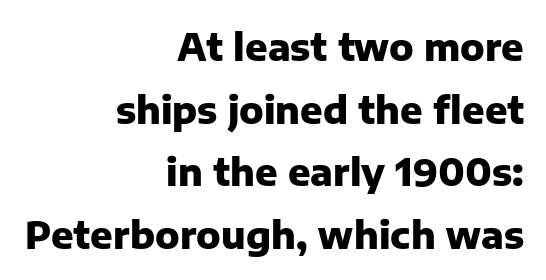
The image shows 37 px heavy sans-serif type, upright; set right-aligned, normal line spacing (1.69x), normal letter spacing, not underlined; low stroke contrast and a medium x-height.
